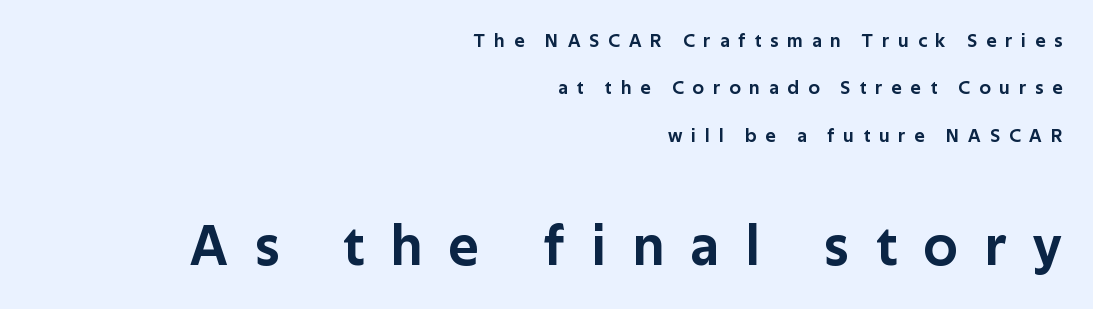
Q: Is the text italic (slanted)? A: No, it is upright.
Q: Is the typeface a serif or a sans-serif typeface? A: Sans-serif.
Q: Is the text underlined? A: No.
Q: How is the paragraph aligned? A: Right-aligned.
Q: Is the spacing between letters normal or unusually wide? A: Unusually wide.
Q: Is the spacing between lines tight, normal or loose? A: Loose.
Q: Which block of text is set in a larger size, the first (top) or the second (bottom)? A: The second (bottom) one.
Q: Width (condensed, normal, or wide)? A: Normal.
Q: Stroke contrast? A: Low.
Q: x-height? A: Medium.
Q: Monospaced? A: No.
